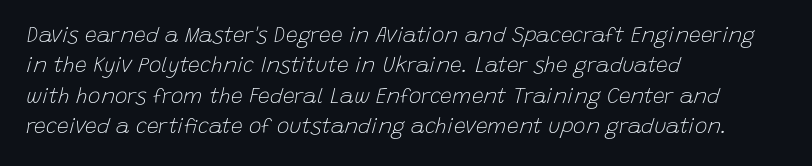
{"italic": "yes", "lean": "right", "slant_degrees": 15, "bold": "no", "underline": "no", "align": "left", "line_spacing": "normal", "line_spacing_ratio": 1.45, "letter_spacing": "normal", "letter_spacing_em": 0.0, "glyph_px": 21}
